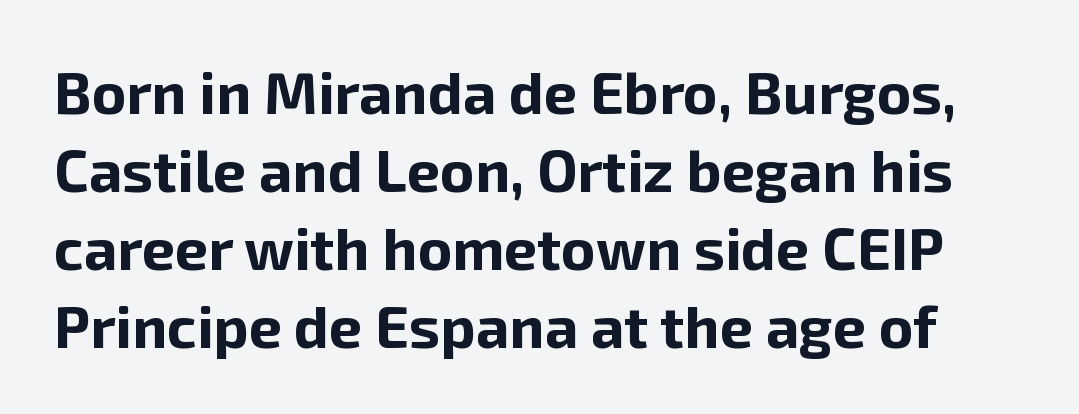
Standard letterfit; no display-style spreading of the glyphs. Look at the stroke-to-counter ratio: heavy, a bold. Look at the bottom of the vertical strokes: they stop flat, with no serifs. Check under the words: just untouched page.
